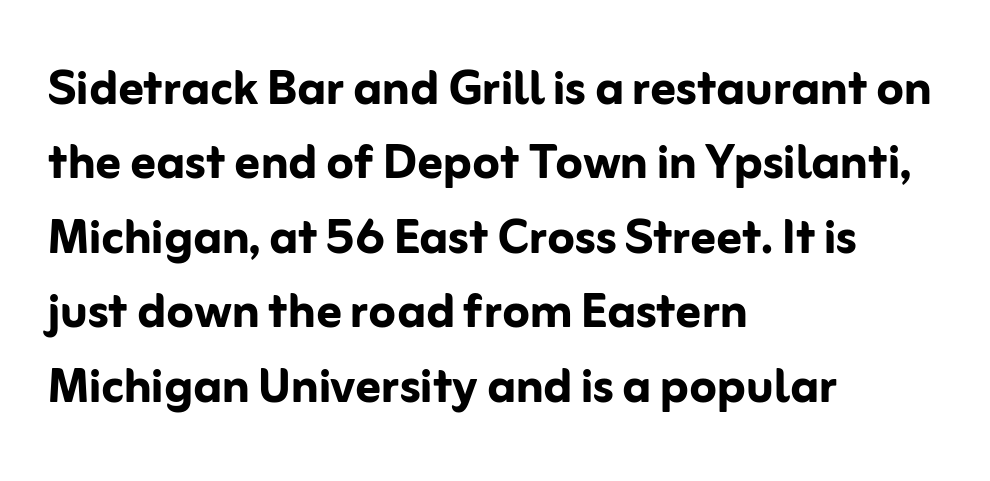
Beneath every word, the page is bare. Students, this is bold: see how much ink each stroke carries. Teacher's note: observe the even left margin — that is flush-left alignment. Notice how the stems are strictly vertical — no italics here. This rendering employs a face without finishing strokes, i.e., a sans-serif.
